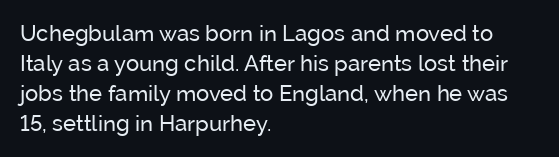
The image shows 22 px text type, upright; set left-aligned, normal line spacing (1.36x), normal letter spacing, not underlined.
